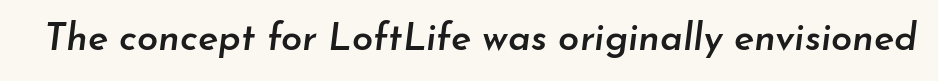
Glyph-to-glyph distance matches everyday printed text. Does the lettering tilt? It does — this is italic. Here the designer chose a conventional face with non-uniform glyph widths. Check the space under the baseline: it is left empty. Semibold letterforms, between regular and bold.
